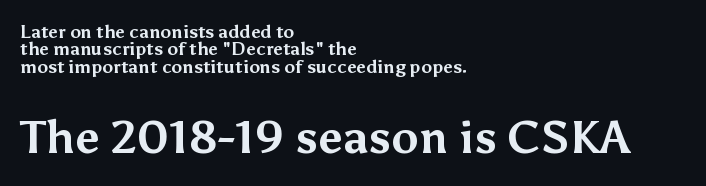
Is the letter spacing exaggerated? No — it looks like the ordinary default. Strong, thick strokes mark this as bold type. The font's upright variant was chosen for this text. Think of a printed novel: that variable character pitch is what you see here.
